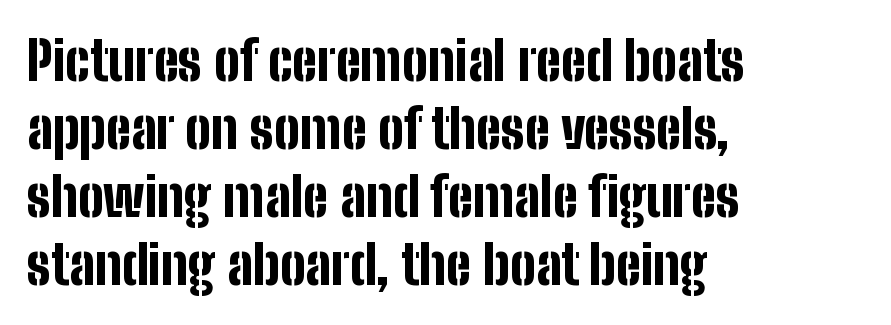
The image shows 54 px bold, condensed sans-serif type, upright; set left-aligned, normal line spacing (1.26x), normal letter spacing, not underlined; low stroke contrast and a medium x-height.
